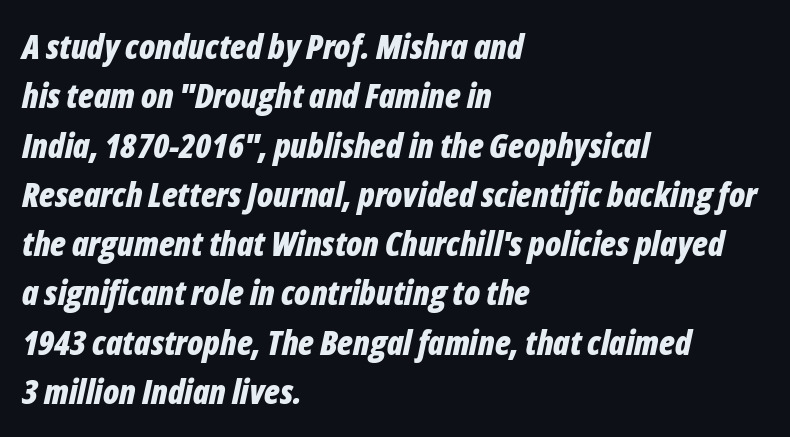
The image shows 34 px bold, condensed type, italic (leaning right); set left-aligned, normal line spacing (1.45x), normal letter spacing, not underlined; low stroke contrast and a medium x-height.
